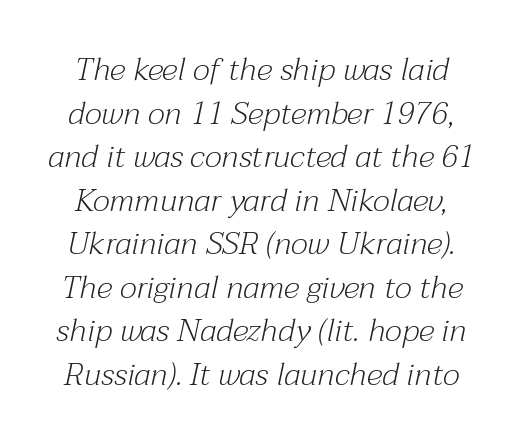
Q: Is the text bold? A: No.
Q: Is the text italic (slanted)? A: Yes, it leans right by about 12 degrees.
Q: Is the typeface a serif or a sans-serif typeface? A: Serif.
Q: Is the text underlined? A: No.
Q: Is the spacing between letters normal or unusually wide? A: Normal.
Q: Is the spacing between lines tight, normal or loose? A: Normal.
Q: Width (condensed, normal, or wide)? A: Normal.
Q: Stroke contrast? A: Medium.
Q: x-height? A: Medium.
Q: Monospaced? A: No.
